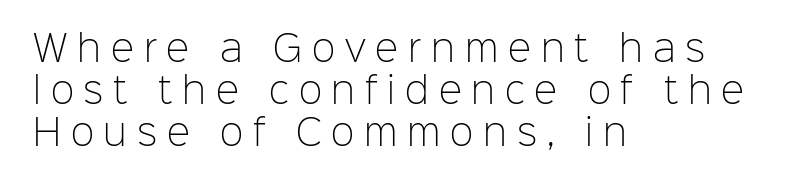
The strokes carry an ordinary text weight at most. Rule under the text: the space is simply empty. The face used here is proportionally spaced, like ordinary book or web type. What kind of face is this? One without serifs — a sans.
